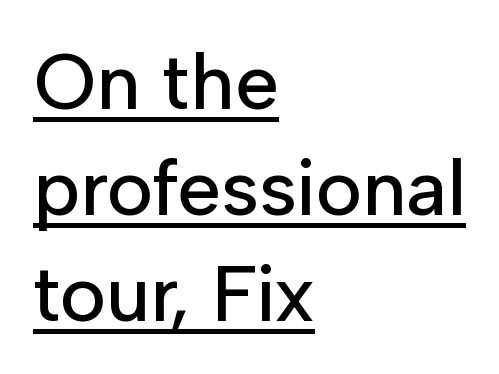
You could not count columns in this text — the font is proportionally spaced. Ascenders rise straight up at ninety degrees. Caption: standard tracking, unaltered. The characters display no serif detailing; their extremities are plain.
